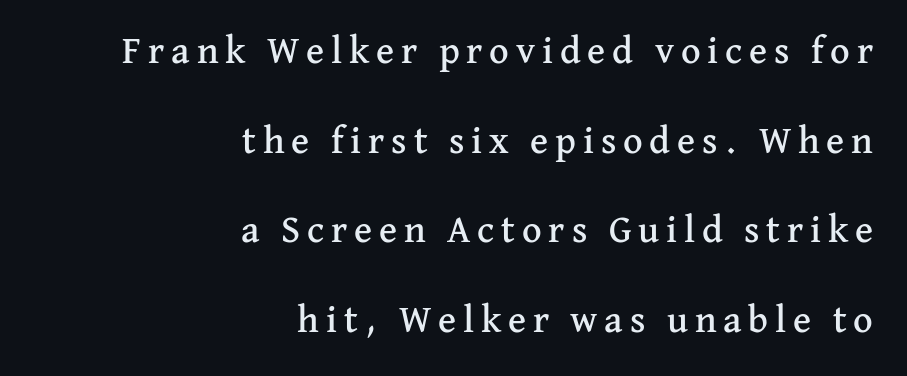
Q: Is the text italic (slanted)? A: No, it is upright.
Q: Is the typeface a serif or a sans-serif typeface? A: Serif.
Q: Is the text underlined? A: No.
Q: How is the paragraph aligned? A: Right-aligned.
Q: Is the spacing between lines tight, normal or loose? A: Loose.
Q: Width (condensed, normal, or wide)? A: Normal.
Q: Stroke contrast? A: Medium.
Q: x-height? A: Medium.
Q: Monospaced? A: No.
